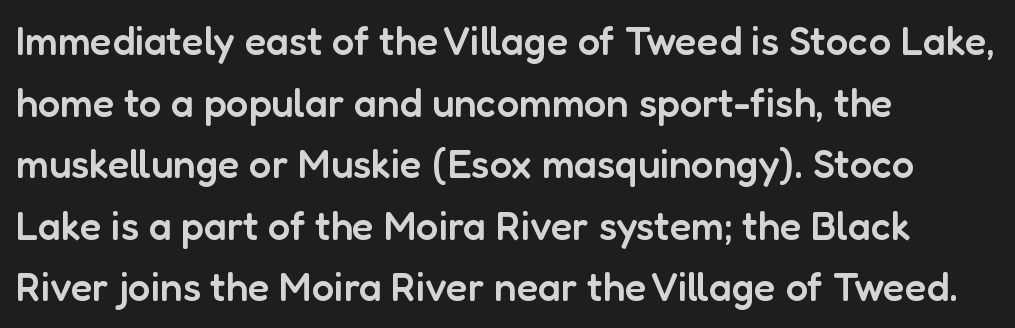
The image shows 40 px semibold sans-serif type, upright; set left-aligned, normal line spacing (1.54x), normal letter spacing, not underlined; low stroke contrast and a medium x-height.
